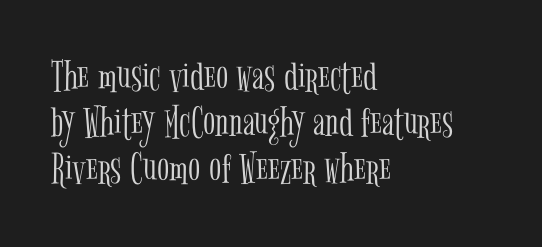
The image shows 45 px light, condensed serif type, upright; set left-aligned, tight line spacing (1.02x), normal letter spacing, not underlined; low stroke contrast and a medium x-height.
